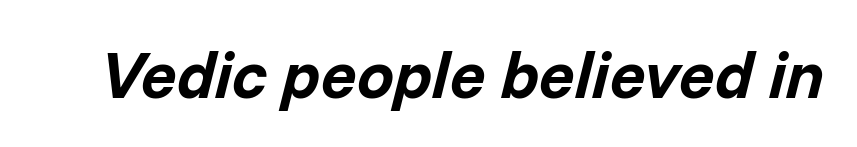
{"italic": "yes", "lean": "right", "slant_degrees": 14, "bold": "yes", "weight": "bold", "width": "normal", "stroke_contrast": "low", "x_height": "medium", "monospaced": "no", "underline": "no", "letter_spacing": "normal", "letter_spacing_em": 0.0, "glyph_px": 66}
